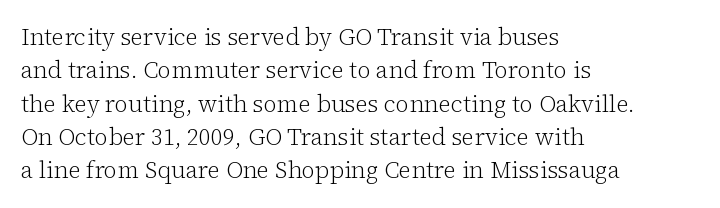
Q: Is the text bold? A: No.
Q: Is the text italic (slanted)? A: No, it is upright.
Q: Is the text underlined? A: No.
Q: How is the paragraph aligned? A: Left-aligned.
Q: Is the spacing between letters normal or unusually wide? A: Normal.
Q: Is the spacing between lines tight, normal or loose? A: Normal.
